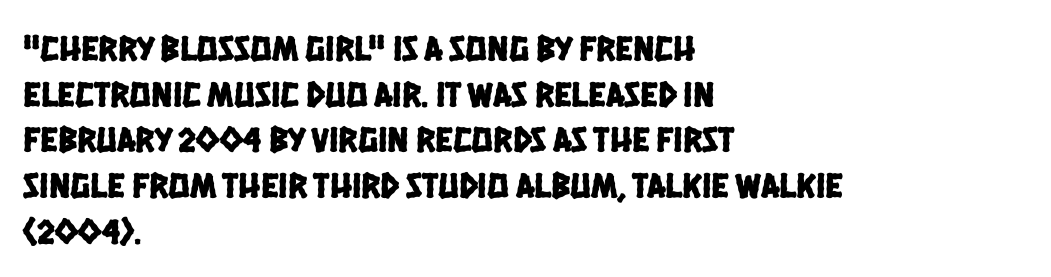
{"serif": "no", "width": "condensed", "stroke_contrast": "low", "x_height": "large", "monospaced": "no", "underline": "no", "align": "left", "line_spacing": "normal", "line_spacing_ratio": 1.27, "letter_spacing": "normal", "letter_spacing_em": 0.0, "glyph_px": 36}
